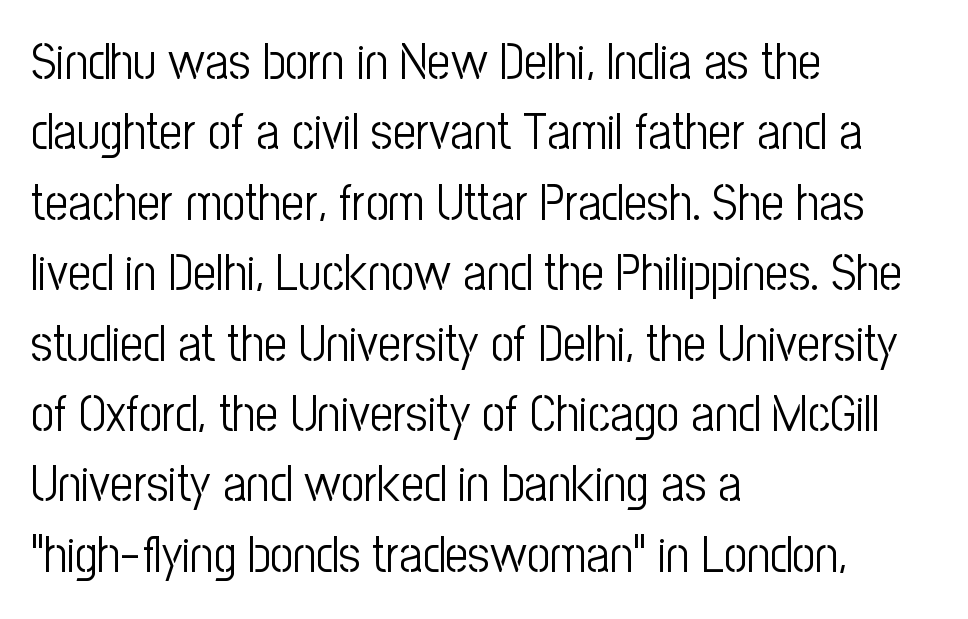
{"serif": "no", "italic": "no", "bold": "no", "weight": "light", "width": "condensed", "stroke_contrast": "low", "x_height": "medium", "monospaced": "no", "underline": "no", "align": "left", "line_spacing": "normal", "line_spacing_ratio": 1.38, "letter_spacing": "normal", "letter_spacing_em": 0.0, "glyph_px": 51}
